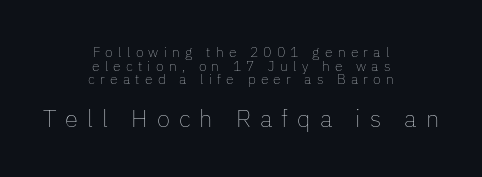
The strokes are not fattened; the text isn't bold. Very little white space separates one row of letters from the next. Small over large — that's the arrangement of the two blocks here. Letter spacing: wide. If you drew a line through each stem, it would be perfectly vertical. The paragraph shown floats in the horizontal middle.
